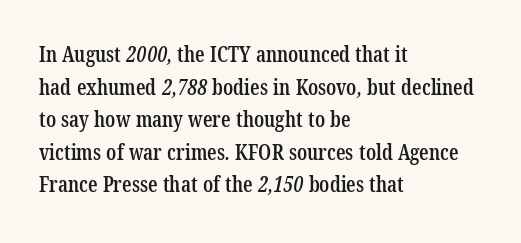
{"bold": "semi", "underline": "no", "align": "left", "line_spacing": "normal", "line_spacing_ratio": 1.55, "letter_spacing": "normal", "letter_spacing_em": 0.0, "glyph_px": 21}
